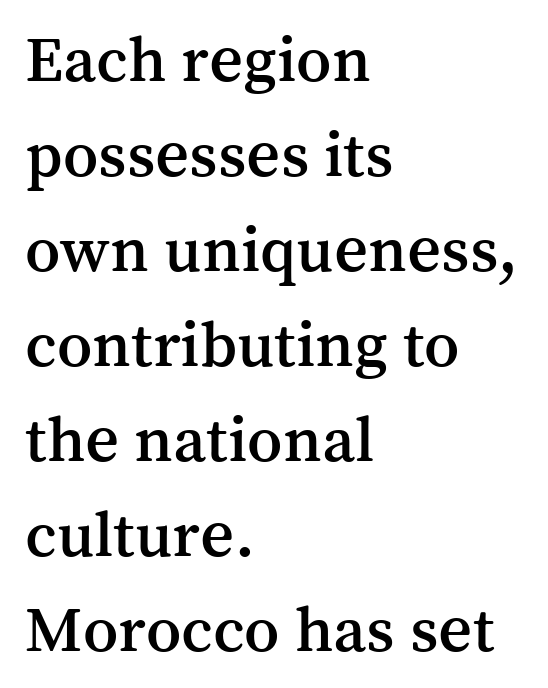
Q: Is the text italic (slanted)? A: No, it is upright.
Q: Is the typeface a serif or a sans-serif typeface? A: Serif.
Q: Is the text underlined? A: No.
Q: How is the paragraph aligned? A: Left-aligned.
Q: Is the spacing between letters normal or unusually wide? A: Normal.
Q: Is the spacing between lines tight, normal or loose? A: Normal.
Q: Width (condensed, normal, or wide)? A: Normal.
Q: Stroke contrast? A: Medium.
Q: x-height? A: Medium.
Q: Monospaced? A: No.
